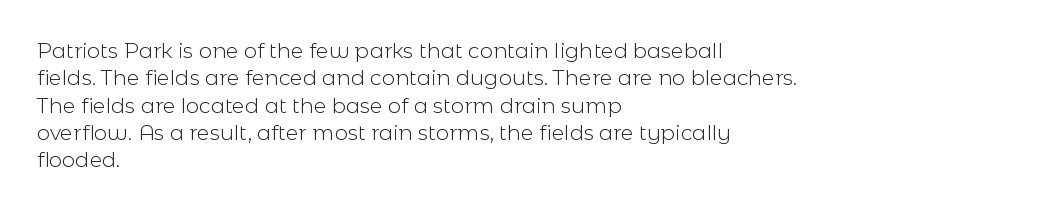
The image shows 21 px text type, upright; set left-aligned, normal line spacing (1.3x), normal letter spacing, not underlined.
